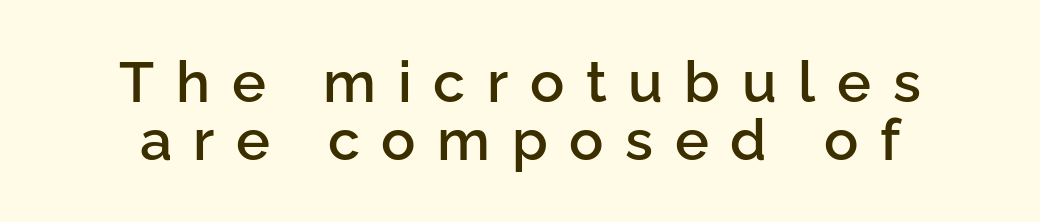
Q: Is the text bold? A: Semi-bold.
Q: Is the text italic (slanted)? A: No, it is upright.
Q: Is the typeface a serif or a sans-serif typeface? A: Sans-serif.
Q: Is the text underlined? A: No.
Q: How is the paragraph aligned? A: Centered.
Q: Is the spacing between letters normal or unusually wide? A: Unusually wide.
Q: Is the spacing between lines tight, normal or loose? A: Tight.
Q: Width (condensed, normal, or wide)? A: Normal.
Q: Stroke contrast? A: Low.
Q: x-height? A: Medium.
Q: Monospaced? A: No.
